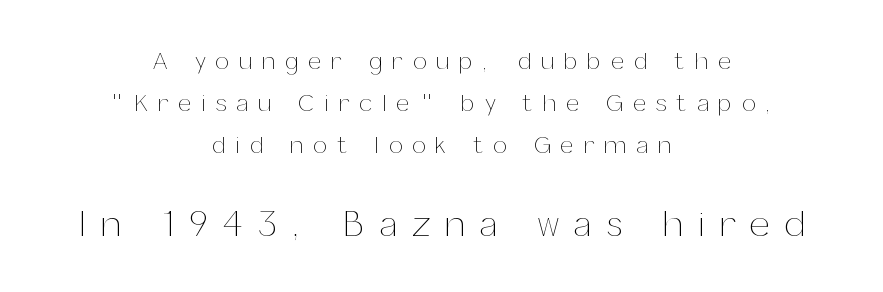
In this sample the second text group is rendered at the bigger scale. Students, note that the glyphs here are deliberately spaced far apart. You could not count columns in this text — the font is proportionally spaced. Weight class: somewhere from thin through regular. Vertical strokes here are truly vertical. Visually the block forms a symmetrical silhouette, jagged on both flanks.
